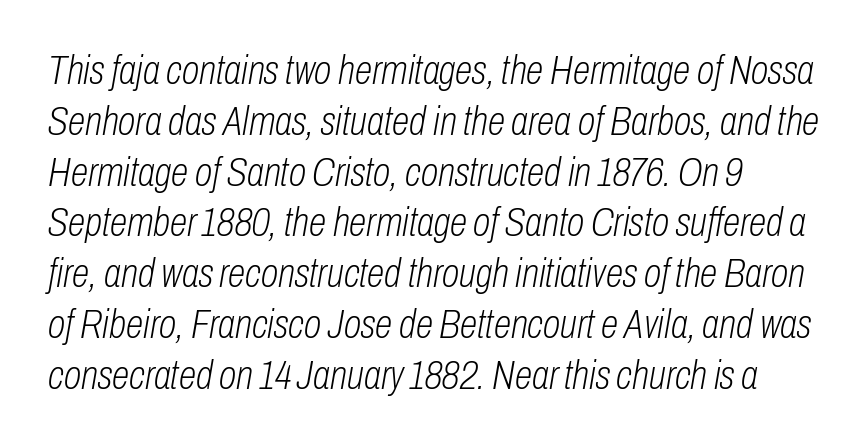
Q: Is the text bold? A: No.
Q: Is the text italic (slanted)? A: Yes, it leans right by about 10 degrees.
Q: Is the text underlined? A: No.
Q: How is the paragraph aligned? A: Left-aligned.
Q: Is the spacing between letters normal or unusually wide? A: Normal.
Q: Is the spacing between lines tight, normal or loose? A: Normal.
Q: Width (condensed, normal, or wide)? A: Condensed.
Q: Stroke contrast? A: Low.
Q: x-height? A: Medium.
Q: Monospaced? A: No.
